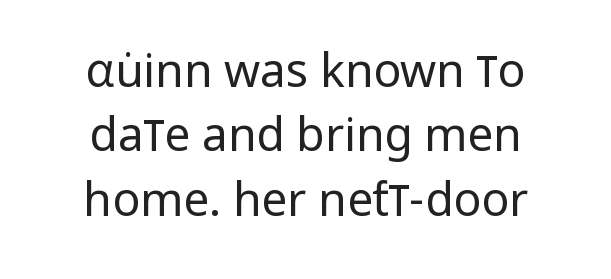
Bold? No — there's no thickening of the strokes. The rag falls on both sides of this text block equally. Interline gaps are of average width in this sample. Classification — sans serif. Do the letters lean? They stand straight.
